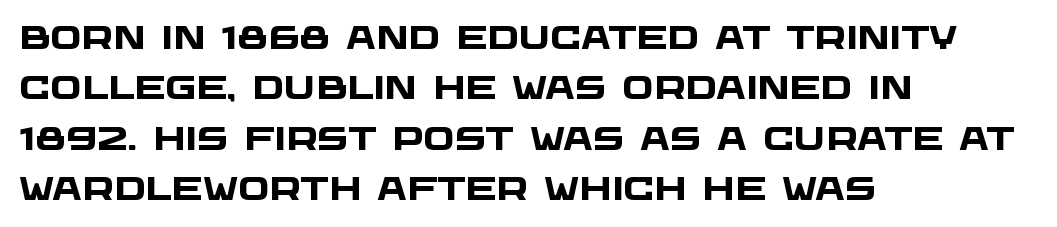
The image shows 33 px heavy, wide sans-serif type; set left-aligned, normal line spacing (1.53x), normal letter spacing, not underlined; low stroke contrast and a large x-height.
